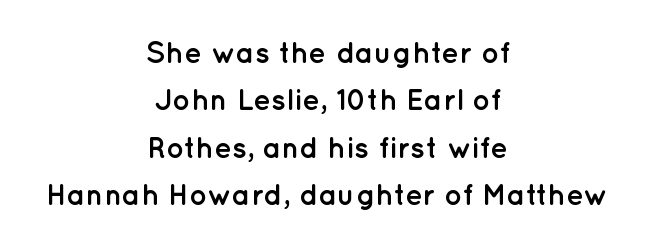
{"serif": "no", "italic": "no", "bold": "yes", "weight": "semibold", "width": "normal", "stroke_contrast": "low", "x_height": "medium", "monospaced": "no", "underline": "no", "align": "center", "line_spacing": "normal", "line_spacing_ratio": 1.58, "letter_spacing": "normal", "letter_spacing_em": 0.0, "glyph_px": 30}
